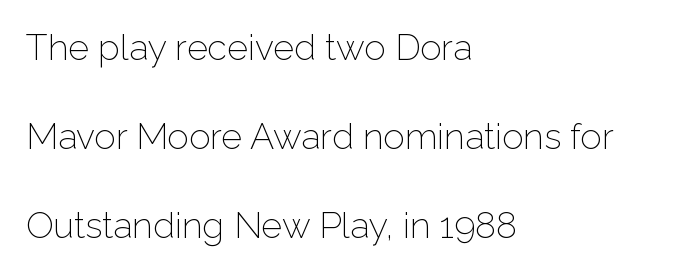
If you measured baseline to baseline, you'd find a long distance. This rendering leaves character spacing at its baseline value. Each letter's strokes conclude bluntly, with no projecting serifs. The letters advance in unequal steps, a hallmark of proportional type.
